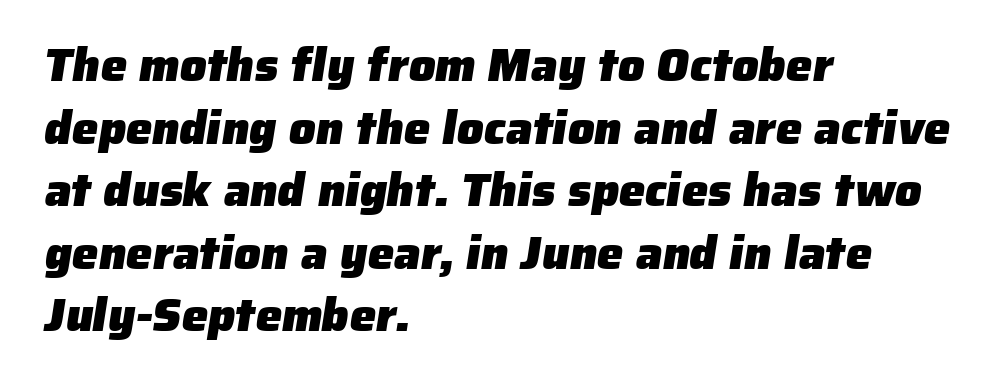
{"serif": "no", "bold": "yes", "weight": "heavy", "width": "normal", "stroke_contrast": "low", "x_height": "medium", "monospaced": "no", "underline": "no", "align": "left", "line_spacing": "normal", "line_spacing_ratio": 1.33, "letter_spacing": "normal", "letter_spacing_em": 0.0, "glyph_px": 47}
